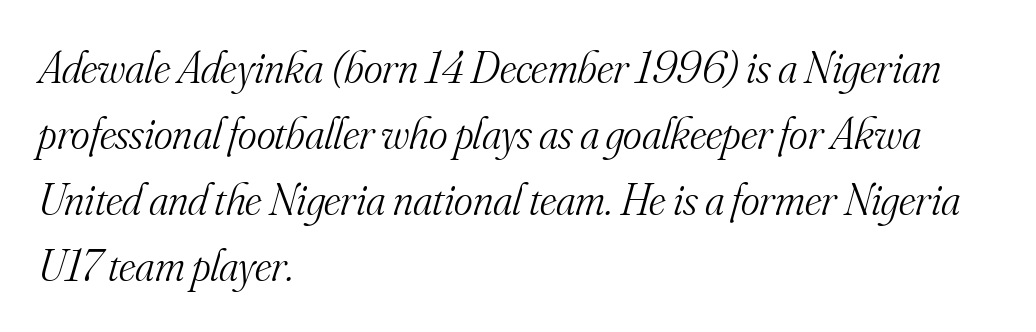
{"serif": "yes", "italic": "yes", "lean": "right", "slant_degrees": 16, "bold": "no", "weight": "light", "width": "normal", "stroke_contrast": "medium", "x_height": "small", "monospaced": "no", "underline": "no", "align": "left", "line_spacing": "normal", "line_spacing_ratio": 1.47, "letter_spacing": "normal", "letter_spacing_em": 0.0, "glyph_px": 45}
